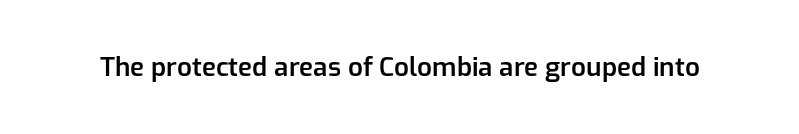
Ascenders rise straight up at ninety degrees. The typesetting leans somewhat heavy: a semibold. Observe the ordinary spacing: letters are neighbours, not strangers. Only glyphs here, with clear space below each row.
